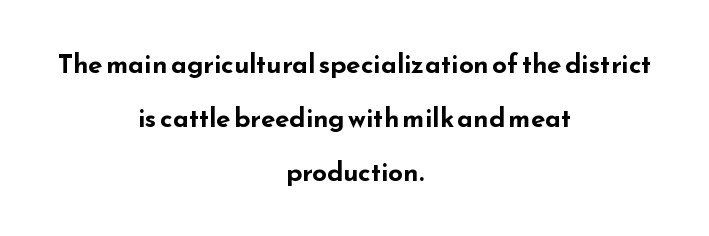
The image shows 26 px bold type, upright; set centered, loose line spacing (2.07x), normal letter spacing, not underlined.
